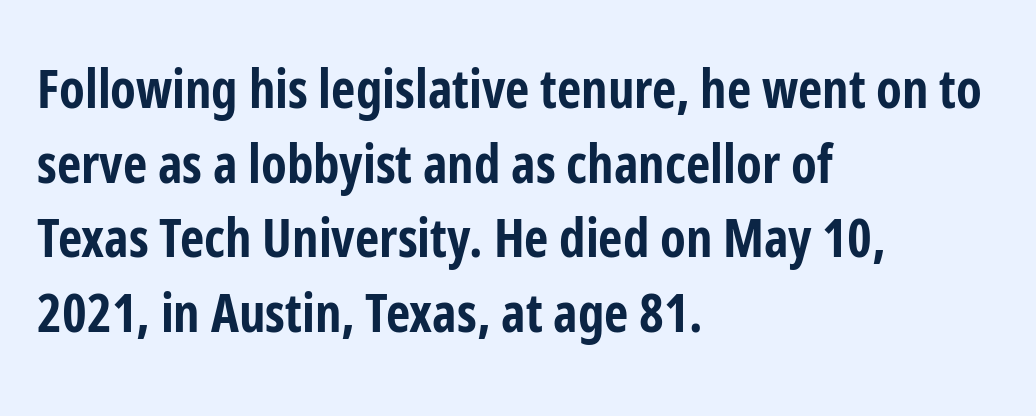
The image shows 53 px bold, condensed sans-serif type, upright; set left-aligned, normal line spacing (1.41x), normal letter spacing, not underlined; low stroke contrast and a medium x-height.
